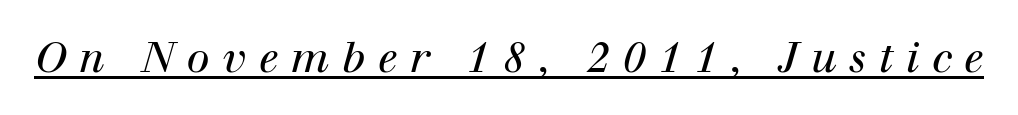
The image shows 42 px regular-weight serif type, italic (leaning right); set unusually wide letter spacing (+0.3 em), underlined; high stroke contrast and a medium x-height.
